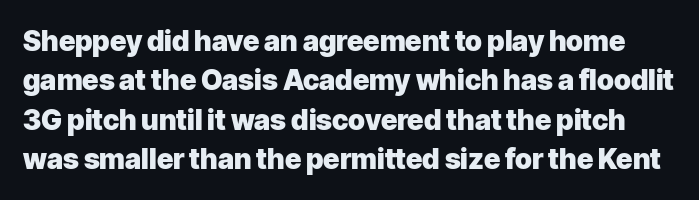
The image shows 28 px heavy sans-serif type, upright; set normal line spacing (1.41x), normal letter spacing, not underlined; low stroke contrast and a medium x-height.
